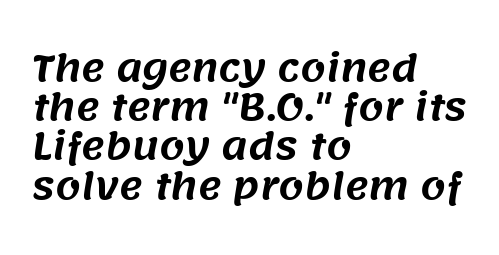
Q: Is the typeface a serif or a sans-serif typeface? A: Sans-serif.
Q: Is the text underlined? A: No.
Q: How is the paragraph aligned? A: Left-aligned.
Q: Is the spacing between letters normal or unusually wide? A: Normal.
Q: Is the spacing between lines tight, normal or loose? A: Tight.
Q: Width (condensed, normal, or wide)? A: Normal.
Q: Stroke contrast? A: Medium.
Q: x-height? A: Large.
Q: Monospaced? A: No.
